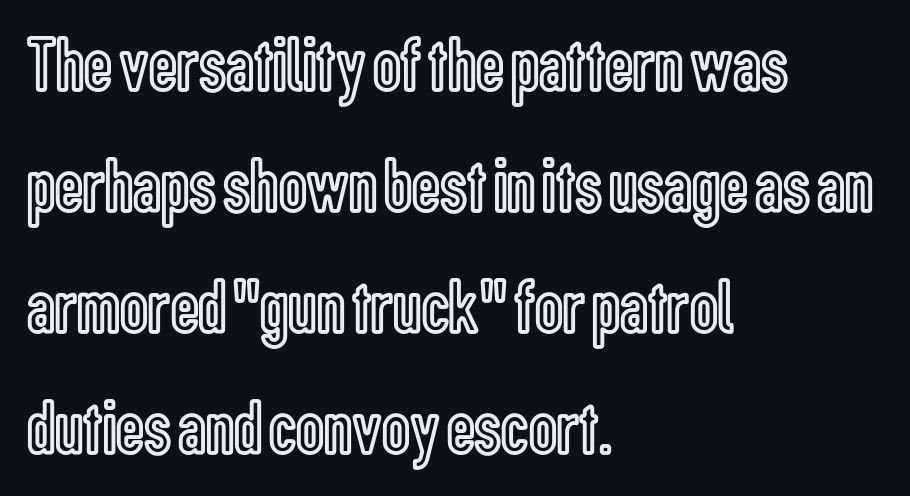
Q: Is the text italic (slanted)? A: No, it is upright.
Q: Is the text underlined? A: No.
Q: How is the paragraph aligned? A: Left-aligned.
Q: Is the spacing between letters normal or unusually wide? A: Normal.
Q: Is the spacing between lines tight, normal or loose? A: Normal.
Q: Width (condensed, normal, or wide)? A: Condensed.
Q: x-height? A: Medium.
Q: Monospaced? A: No.
